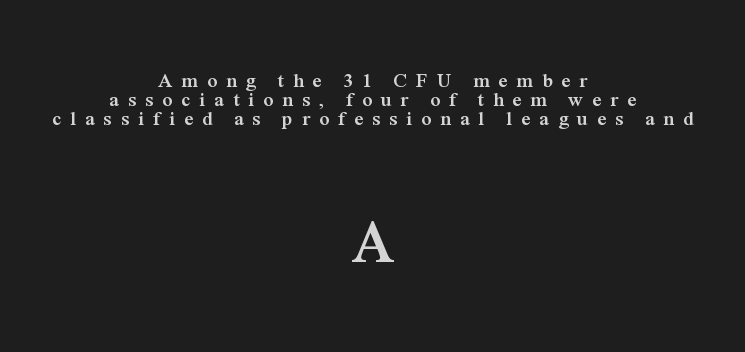
Q: Is the text bold? A: Yes.
Q: Is the text italic (slanted)? A: No, it is upright.
Q: Is the typeface a serif or a sans-serif typeface? A: Serif.
Q: Is the text underlined? A: No.
Q: How is the paragraph aligned? A: Centered.
Q: Is the spacing between letters normal or unusually wide? A: Unusually wide.
Q: Is the spacing between lines tight, normal or loose? A: Tight.
Q: Which block of text is set in a larger size, the first (top) or the second (bottom)? A: The second (bottom) one.
Q: Width (condensed, normal, or wide)? A: Normal.
Q: Stroke contrast? A: Medium.
Q: x-height? A: Medium.
Q: Monospaced? A: No.
